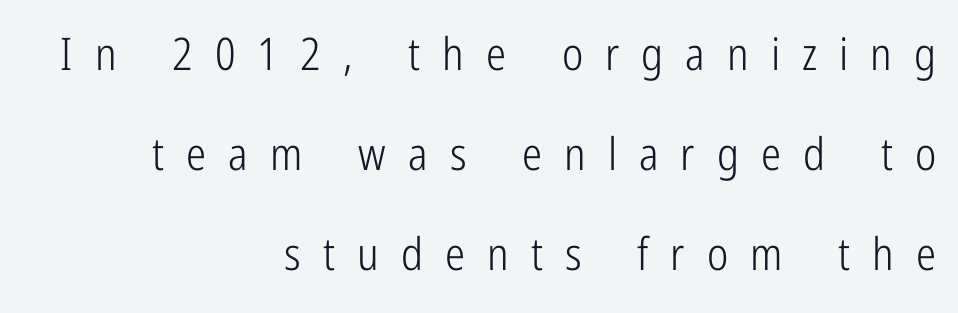
Q: Is the text bold? A: No.
Q: Is the text italic (slanted)? A: No, it is upright.
Q: Is the typeface a serif or a sans-serif typeface? A: Sans-serif.
Q: Is the text underlined? A: No.
Q: How is the paragraph aligned? A: Right-aligned.
Q: Is the spacing between letters normal or unusually wide? A: Unusually wide.
Q: Is the spacing between lines tight, normal or loose? A: Loose.
Q: Width (condensed, normal, or wide)? A: Condensed.
Q: Stroke contrast? A: Low.
Q: x-height? A: Medium.
Q: Monospaced? A: No.
